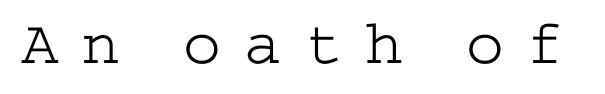
The image shows 63 px light, wide serif type, upright; set unusually wide letter spacing (+0.36 em), not underlined; low stroke contrast and a medium x-height.
